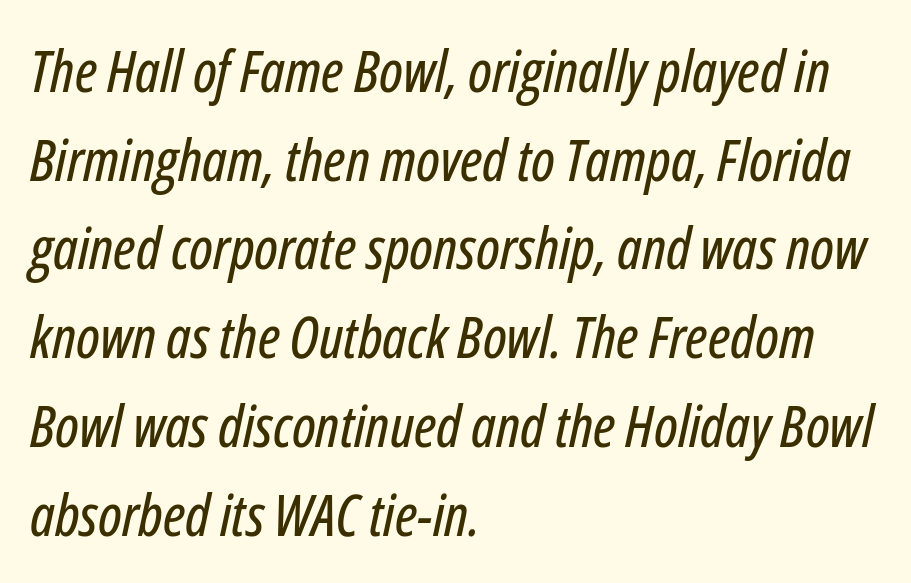
Q: Is the text italic (slanted)? A: Yes, it leans right by about 12 degrees.
Q: Is the text underlined? A: No.
Q: How is the paragraph aligned? A: Left-aligned.
Q: Is the spacing between letters normal or unusually wide? A: Normal.
Q: Is the spacing between lines tight, normal or loose? A: Normal.
Q: Width (condensed, normal, or wide)? A: Condensed.
Q: Stroke contrast? A: Low.
Q: x-height? A: Medium.
Q: Monospaced? A: No.
